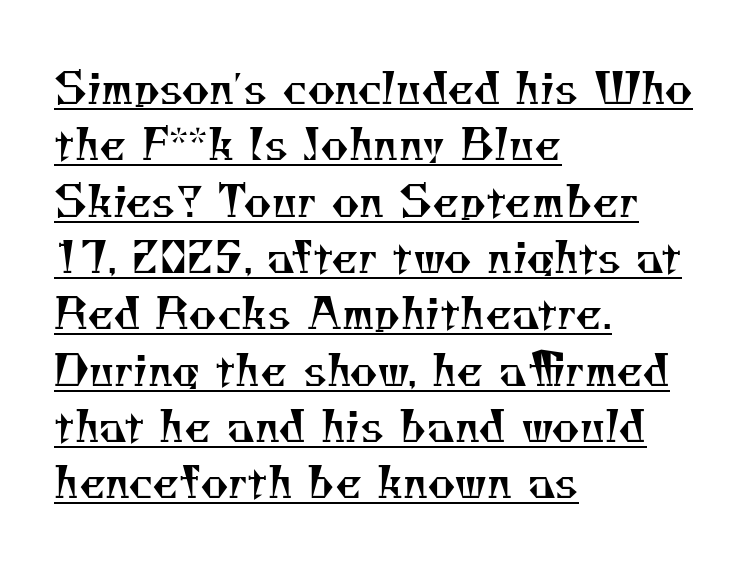
Looks like regular typesetting: each glyph gets only the width it needs. Does the type have serifs? Yes, each stem ends in a small foot. Default kerning and tracking; the words read as compact shapes. Descenders here cross a horizontal rule under the line. Is the stroke heavy? The answer is a plain regular-or-lighter. Compared with a centered layout, this one pins lines to the left instead.
